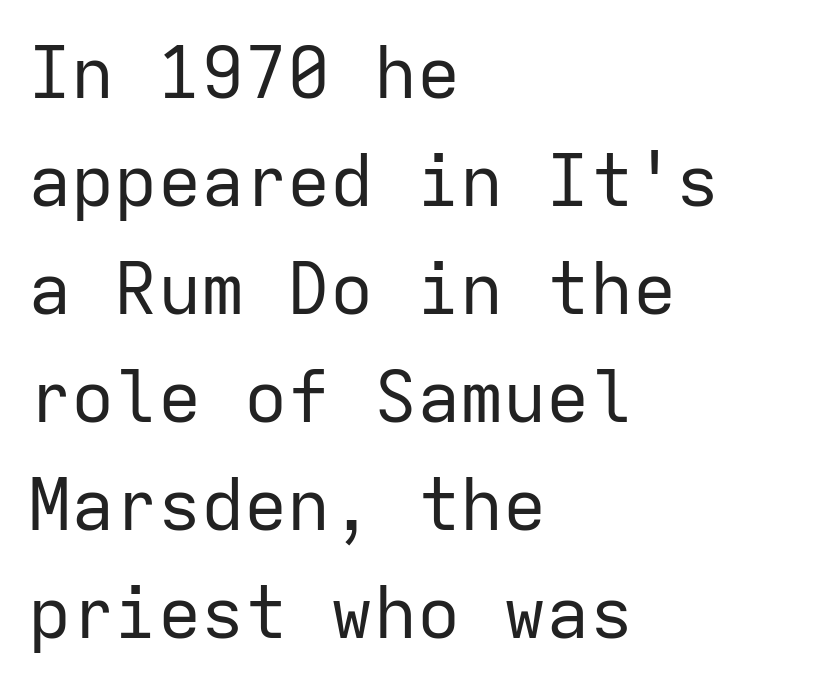
The image shows 72 px regular-weight sans-serif type, upright, monospaced; set left-aligned, normal line spacing (1.5x), normal letter spacing, not underlined; low stroke contrast and a medium x-height.
